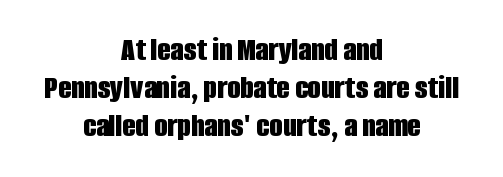
{"serif": "no", "italic": "no", "bold": "yes", "weight": "bold", "width": "condensed", "stroke_contrast": "low", "x_height": "large", "monospaced": "no", "underline": "no", "align": "center", "line_spacing": "tight", "line_spacing_ratio": 1.12, "letter_spacing": "normal", "letter_spacing_em": 0.0, "glyph_px": 34}
